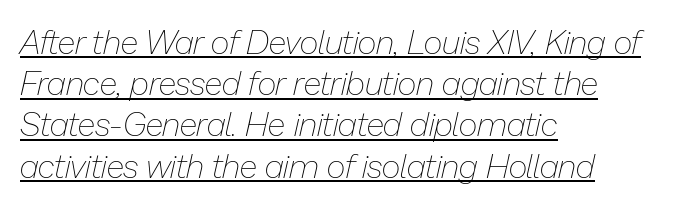
Q: Is the text bold? A: No.
Q: Is the text italic (slanted)? A: Yes, it leans right by about 13 degrees.
Q: Is the text underlined? A: Yes.
Q: How is the paragraph aligned? A: Left-aligned.
Q: Is the spacing between letters normal or unusually wide? A: Normal.
Q: Is the spacing between lines tight, normal or loose? A: Normal.
Q: Width (condensed, normal, or wide)? A: Normal.
Q: Stroke contrast? A: Low.
Q: x-height? A: Medium.
Q: Monospaced? A: No.
